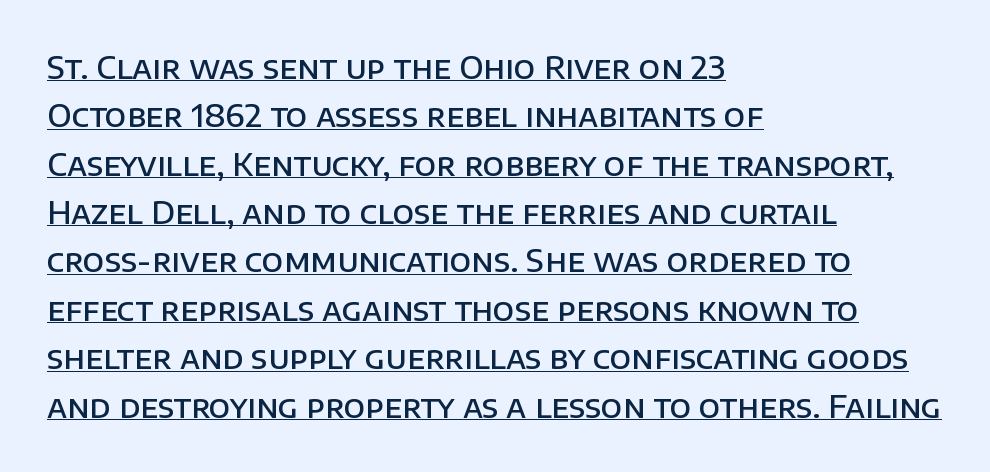
{"serif": "no", "italic": "no", "bold": "semi", "weight": "semibold", "width": "normal", "stroke_contrast": "low", "x_height": "large", "monospaced": "no", "underline": "yes", "align": "left", "line_spacing": "normal", "line_spacing_ratio": 1.56, "letter_spacing": "normal", "letter_spacing_em": 0.0, "glyph_px": 31}
